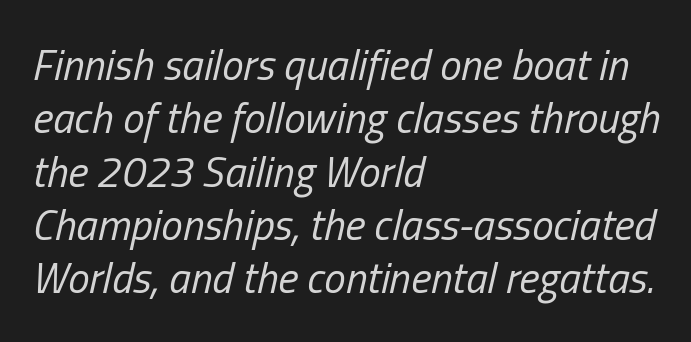
Q: Is the text bold? A: No.
Q: Is the text italic (slanted)? A: Yes, it leans right by about 13 degrees.
Q: Is the text underlined? A: No.
Q: How is the paragraph aligned? A: Left-aligned.
Q: Is the spacing between letters normal or unusually wide? A: Normal.
Q: Width (condensed, normal, or wide)? A: Condensed.
Q: Stroke contrast? A: Low.
Q: x-height? A: Medium.
Q: Monospaced? A: No.
